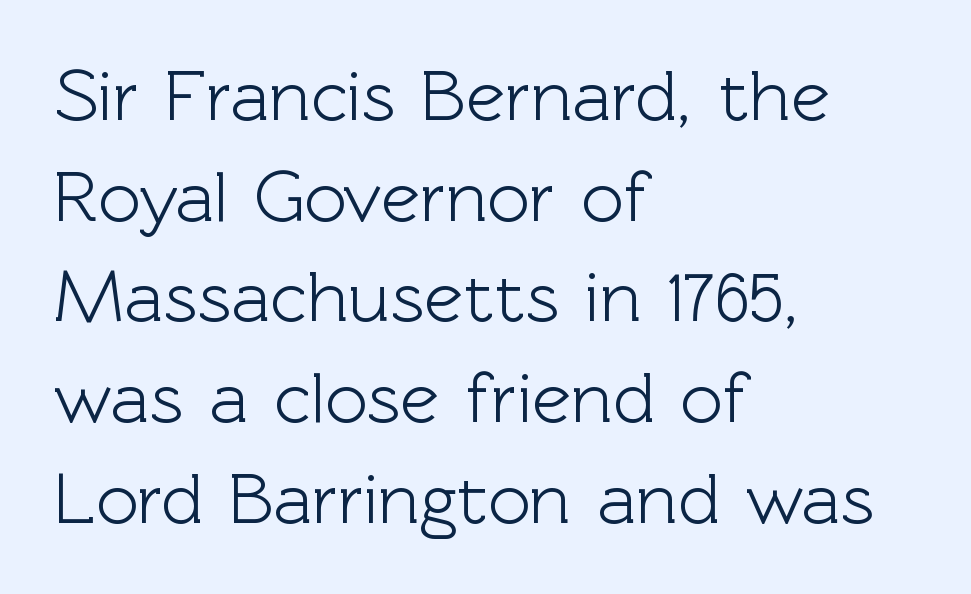
{"serif": "no", "italic": "no", "width": "normal", "x_height": "medium", "monospaced": "no", "underline": "no", "align": "left", "line_spacing": "normal", "line_spacing_ratio": 1.38, "letter_spacing": "normal", "letter_spacing_em": 0.0, "glyph_px": 73}
